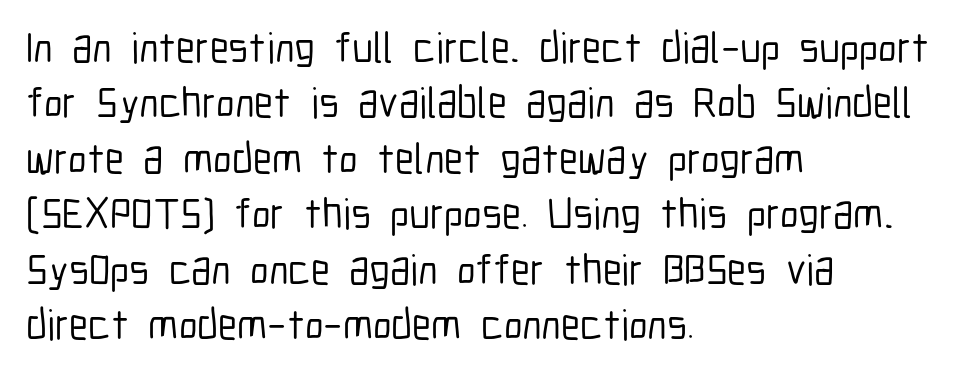
The image shows 43 px condensed sans-serif type, upright; set left-aligned, normal line spacing (1.29x), normal letter spacing, not underlined; low stroke contrast and a medium x-height.
